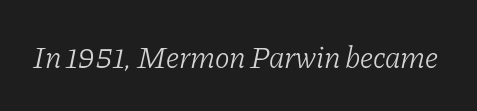
The image shows 31 px light serif type, italic (leaning right); set normal letter spacing, not underlined; low stroke contrast and a medium x-height.
